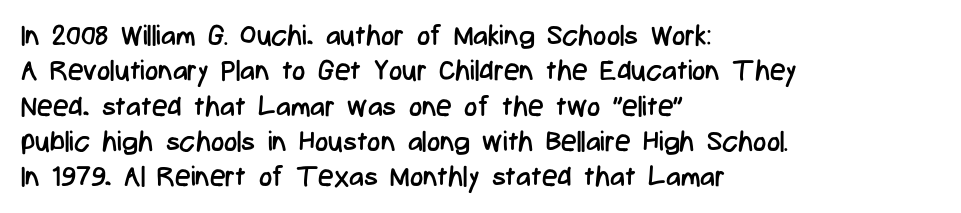
The image shows 28 px regular-weight, condensed sans-serif type, upright; set left-aligned, normal line spacing (1.26x), normal letter spacing, not underlined; low stroke contrast and a medium x-height.
